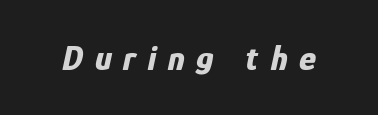
{"italic": "yes", "lean": "right", "slant_degrees": 12, "bold": "yes", "weight": "bold", "width": "condensed", "stroke_contrast": "low", "x_height": "medium", "monospaced": "no", "underline": "no", "letter_spacing": "wide", "letter_spacing_em": 0.33, "glyph_px": 36}
